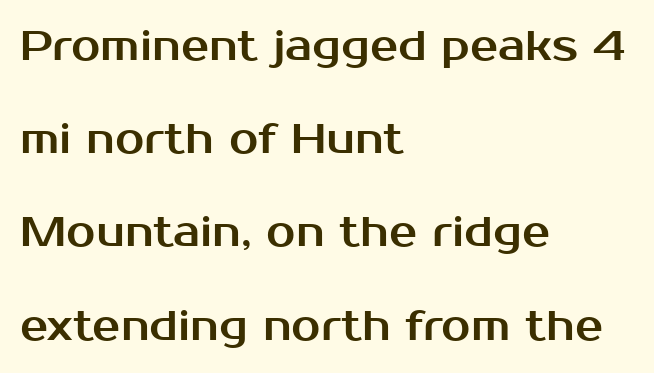
The image shows 42 px sans-serif type, upright; set left-aligned, loose line spacing (2.22x), normal letter spacing, not underlined; medium stroke contrast and a medium x-height.
